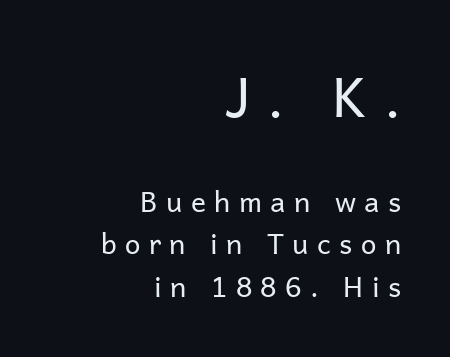
The image shows 55 px regular-weight sans-serif type, upright; set right-aligned, normal line spacing (1.52x), unusually wide letter spacing (+0.3 em), not underlined; the first (top) block is 1.96x larger; low stroke contrast and a medium x-height.
